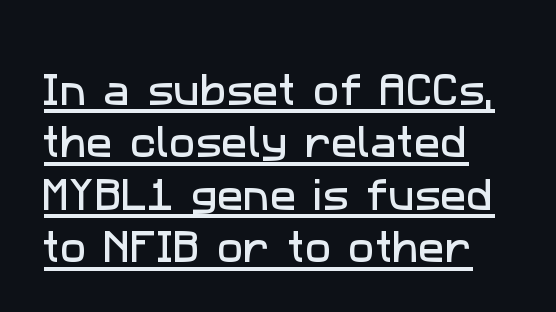
Proportional: the letters do not fall into vertical columns. Students, note that the glyphs here touch the page at normal intervals. Emphasis is given by a line drawn under the lettering. Check where the strokes stop: nothing finishes them off — pure sans.
